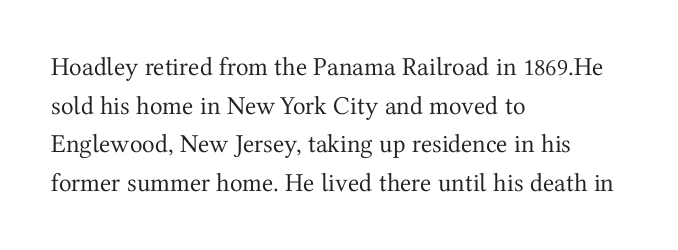
The image shows 26 px text type, upright; set left-aligned, normal line spacing (1.49x), normal letter spacing, not underlined.
